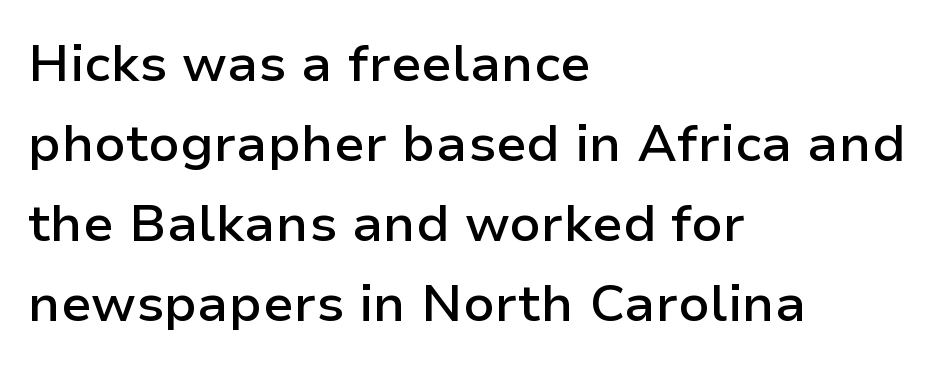
{"serif": "no", "italic": "no", "bold": "semi", "weight": "semibold", "width": "normal", "stroke_contrast": "low", "x_height": "medium", "monospaced": "no", "underline": "no", "align": "left", "line_spacing": "normal", "line_spacing_ratio": 1.54, "letter_spacing": "normal", "letter_spacing_em": 0.0, "glyph_px": 52}
